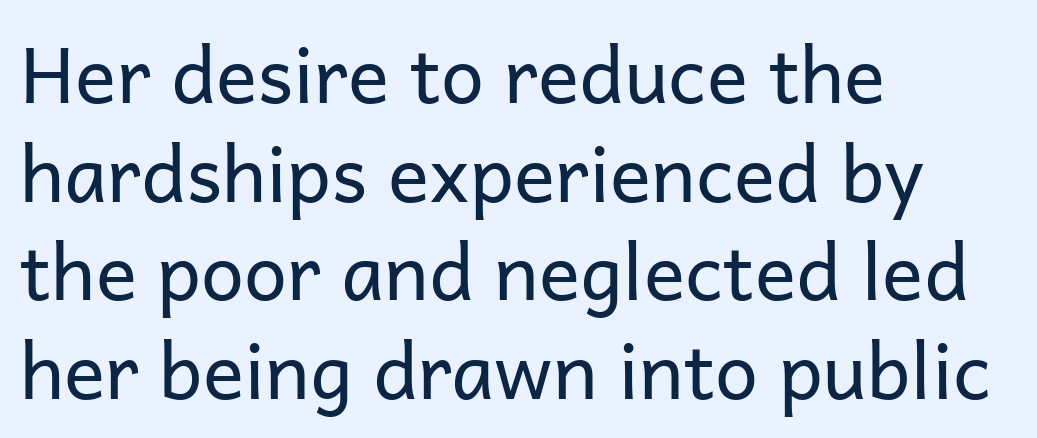
Left-aligned paragraph, ragged on the right. A typesetter would call this proportional, since set widths differ per character. Stroke thickness stays within the range of a standard reading face or lighter. The rendering uses a moderate line-height, typical for paragraphs. Caption: standard tracking, unaltered. Typographically, this falls in the sans-serif category.
